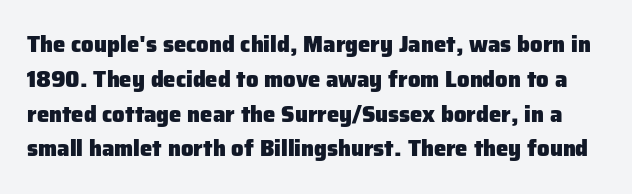
The image shows 22 px bold type, upright; set normal line spacing (1.58x), normal letter spacing, not underlined.
